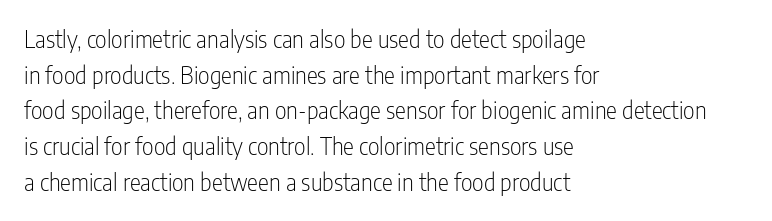
The image shows 23 px text type, upright; set left-aligned, normal line spacing (1.55x), normal letter spacing, not underlined.
